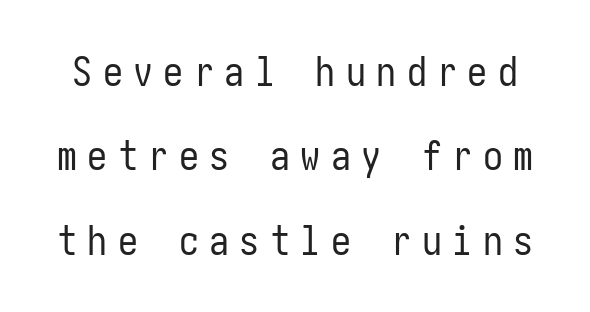
{"serif": "no", "italic": "no", "bold": "no", "weight": "regular", "width": "condensed", "stroke_contrast": "low", "x_height": "medium", "underline": "no", "line_spacing": "loose", "line_spacing_ratio": 2.11, "letter_spacing": "wide", "letter_spacing_em": 0.26, "glyph_px": 40}
